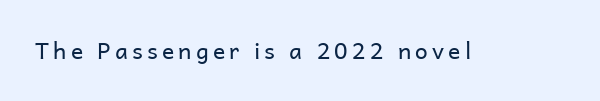
The image shows 23 px text type, upright; set not underlined.
